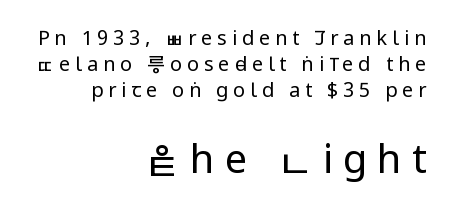
Q: Is the text bold? A: No.
Q: Is the text italic (slanted)? A: No, it is upright.
Q: Is the typeface a serif or a sans-serif typeface? A: Sans-serif.
Q: Is the text underlined? A: No.
Q: How is the paragraph aligned? A: Right-aligned.
Q: Is the spacing between letters normal or unusually wide? A: Unusually wide.
Q: Is the spacing between lines tight, normal or loose? A: Normal.
Q: Which block of text is set in a larger size, the first (top) or the second (bottom)? A: The second (bottom) one.
Q: Width (condensed, normal, or wide)? A: Condensed.
Q: Stroke contrast? A: Low.
Q: x-height? A: Large.
Q: Monospaced? A: No.
